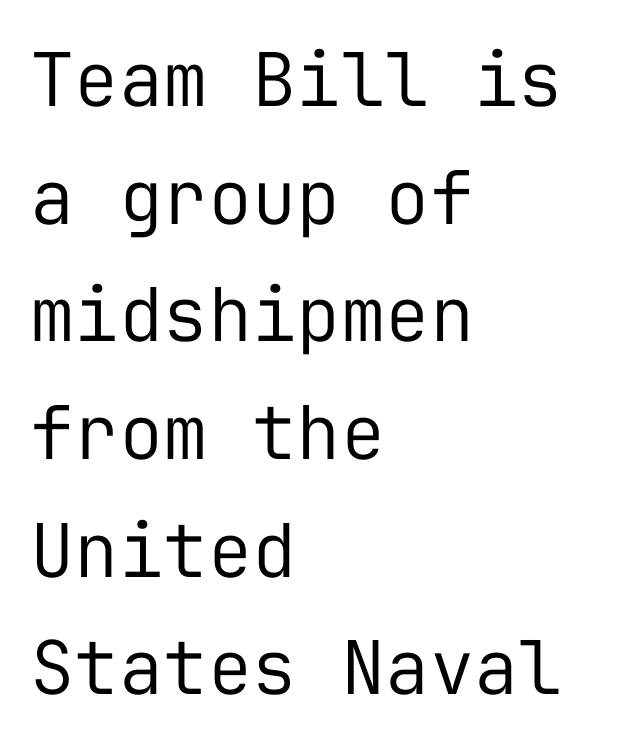
{"serif": "no", "italic": "no", "bold": "no", "weight": "regular", "width": "normal", "stroke_contrast": "low", "x_height": "medium", "monospaced": "yes", "underline": "no", "align": "left", "line_spacing": "normal", "line_spacing_ratio": 1.59, "letter_spacing": "normal", "letter_spacing_em": 0.0, "glyph_px": 74}
